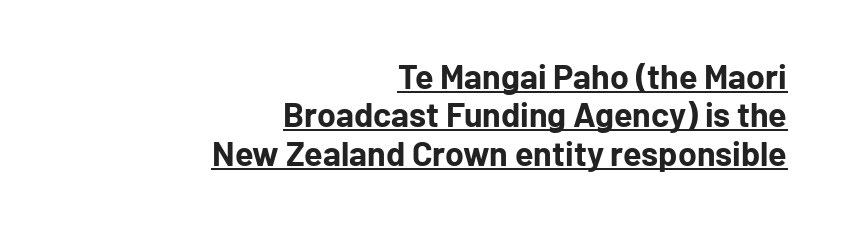
{"serif": "no", "italic": "no", "bold": "yes", "weight": "bold", "width": "normal", "stroke_contrast": "low", "x_height": "medium", "monospaced": "no", "underline": "yes", "align": "right", "line_spacing": "tight", "line_spacing_ratio": 1.13, "letter_spacing": "normal", "letter_spacing_em": 0.0, "glyph_px": 34}
